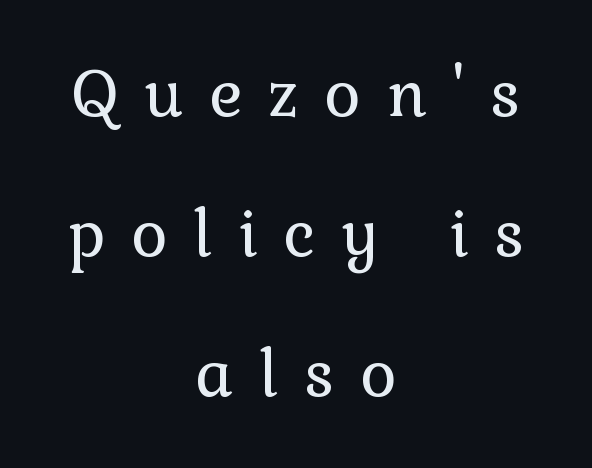
Q: Is the text bold? A: No.
Q: Is the text italic (slanted)? A: No, it is upright.
Q: Is the typeface a serif or a sans-serif typeface? A: Serif.
Q: Is the text underlined? A: No.
Q: How is the paragraph aligned? A: Centered.
Q: Is the spacing between letters normal or unusually wide? A: Unusually wide.
Q: Is the spacing between lines tight, normal or loose? A: Loose.
Q: Width (condensed, normal, or wide)? A: Normal.
Q: Stroke contrast? A: Low.
Q: x-height? A: Medium.
Q: Monospaced? A: No.
